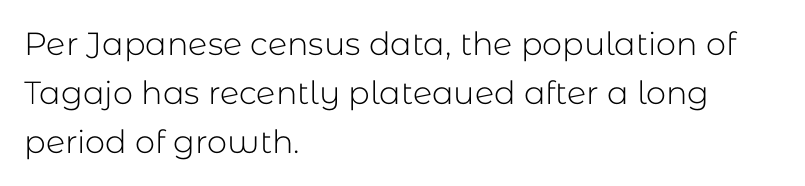
{"serif": "no", "italic": "no", "bold": "no", "weight": "light", "width": "normal", "stroke_contrast": "low", "x_height": "medium", "monospaced": "no", "underline": "no", "align": "left", "line_spacing": "normal", "line_spacing_ratio": 1.53, "letter_spacing": "normal", "letter_spacing_em": 0.0, "glyph_px": 32}
